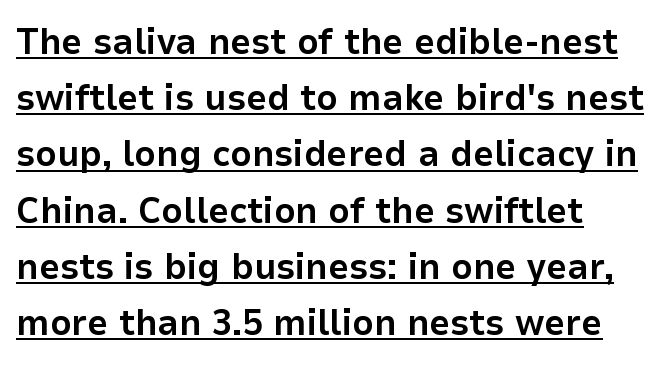
Spacing verdict: proportional, widths tailored to each character. The glyphs in this specimen are sans serif. Between one letter and the next there's only the usual sliver of space. Heavy, bold letterforms. The lettering is marked with a stroke running underneath it.
